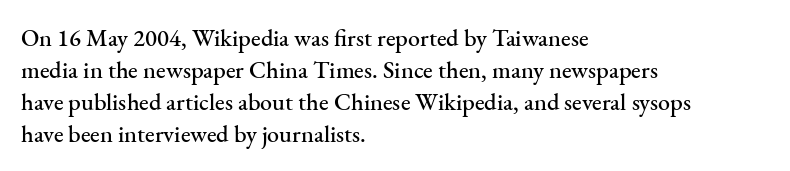
The image shows 24 px text type, upright; set left-aligned, normal line spacing (1.33x), normal letter spacing, not underlined.
